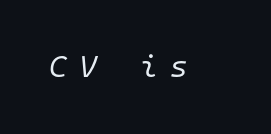
The image shows 30 px regular-weight type, italic (leaning right), monospaced; set unusually wide letter spacing (+0.42 em), not underlined; low stroke contrast and a medium x-height.
